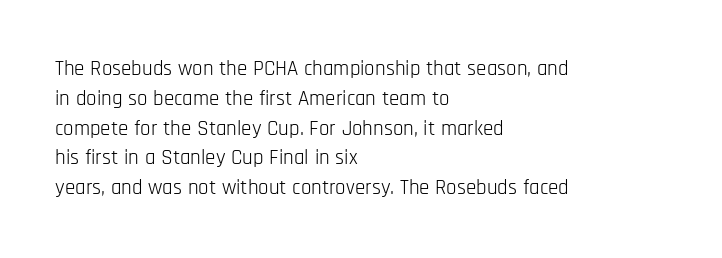
{"italic": "no", "bold": "no", "underline": "no", "align": "left", "line_spacing": "normal", "line_spacing_ratio": 1.42, "letter_spacing": "normal", "letter_spacing_em": 0.0, "glyph_px": 21}
